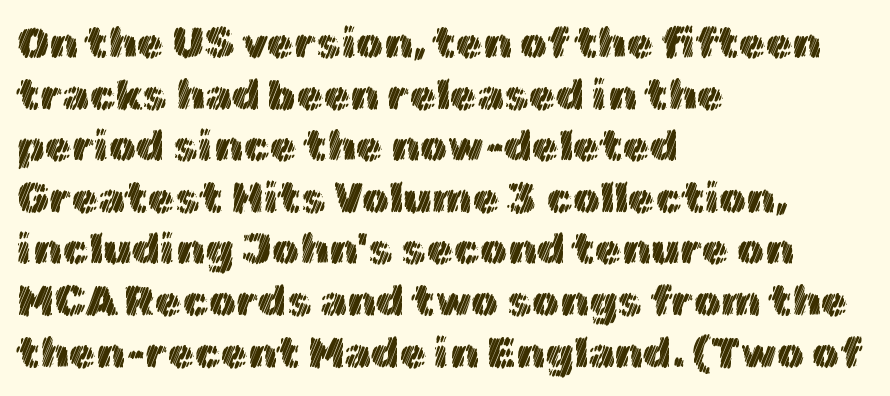
This sample has the flowing, uneven cadence of proportional lettering. Italic? Not at all — the glyphs are vertical. Caption: multi-line text, flush left, ragged right. This rendering leaves character spacing at its baseline value.
